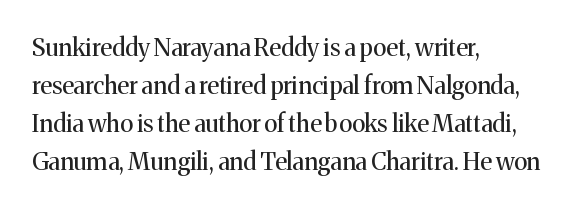
Q: Is the text bold? A: No.
Q: Is the text italic (slanted)? A: No, it is upright.
Q: Is the text underlined? A: No.
Q: How is the paragraph aligned? A: Left-aligned.
Q: Is the spacing between letters normal or unusually wide? A: Normal.
Q: Is the spacing between lines tight, normal or loose? A: Normal.
